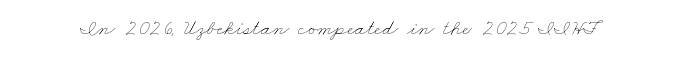
Q: Is the text bold? A: No.
Q: Is the text underlined? A: No.
Q: Is the spacing between letters normal or unusually wide? A: Normal.
